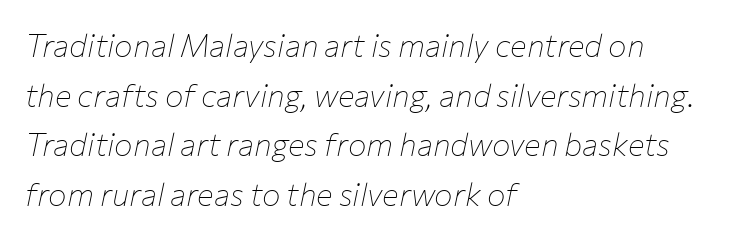
Q: Is the text bold? A: No.
Q: Is the text italic (slanted)? A: Yes, it leans right by about 12 degrees.
Q: Is the text underlined? A: No.
Q: How is the paragraph aligned? A: Left-aligned.
Q: Is the spacing between letters normal or unusually wide? A: Normal.
Q: Is the spacing between lines tight, normal or loose? A: Normal.
Q: Width (condensed, normal, or wide)? A: Normal.
Q: Stroke contrast? A: Low.
Q: x-height? A: Medium.
Q: Monospaced? A: No.
